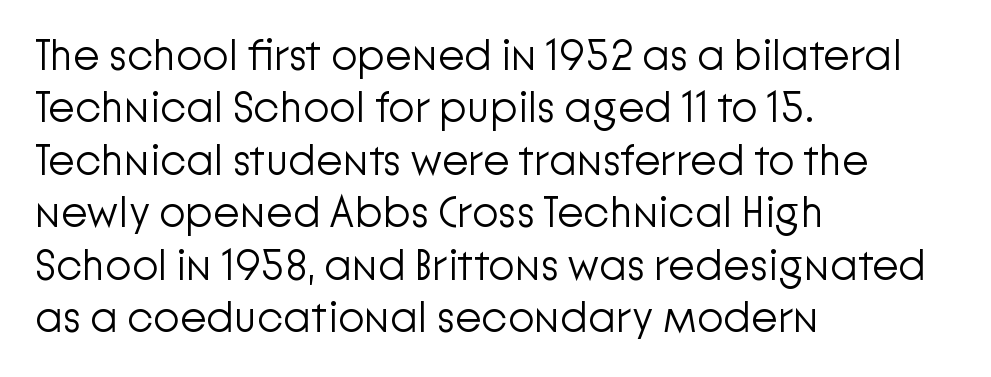
The image shows 43 px light sans-serif type, upright; set left-aligned, line spacing 1.22x, normal letter spacing, not underlined; low stroke contrast and a medium x-height.
